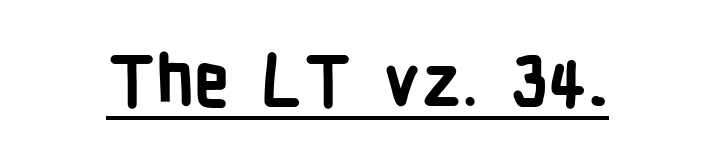
The image shows 70 px bold, condensed sans-serif type, upright; set normal letter spacing, underlined; low stroke contrast and a medium x-height.
